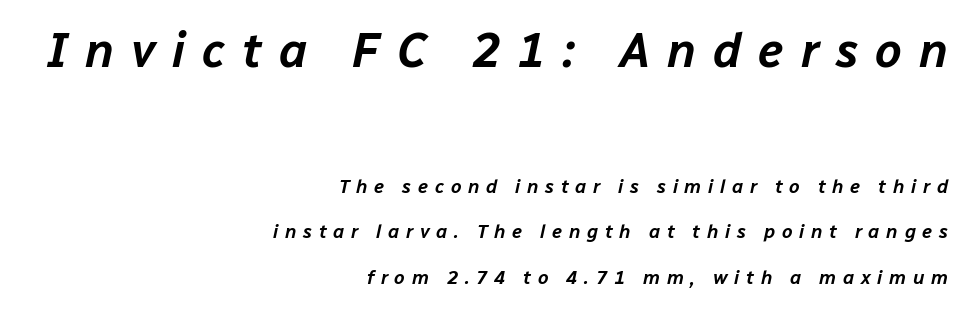
The image shows 48 px text type, italic (leaning right); set right-aligned, loose line spacing (2.4x), unusually wide letter spacing (+0.35 em), not underlined; the first (top) block is 2.53x larger; low stroke contrast and a medium x-height.
